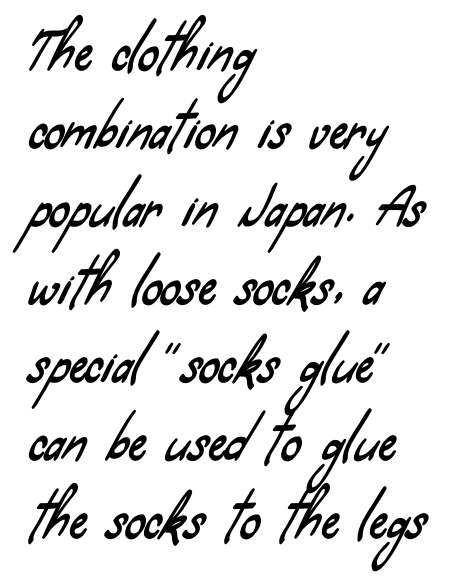
{"serif": "no", "width": "condensed", "stroke_contrast": "low", "x_height": "small", "monospaced": "no", "underline": "no", "align": "left", "line_spacing": "normal", "line_spacing_ratio": 1.56, "letter_spacing": "normal", "letter_spacing_em": 0.0, "glyph_px": 50}
